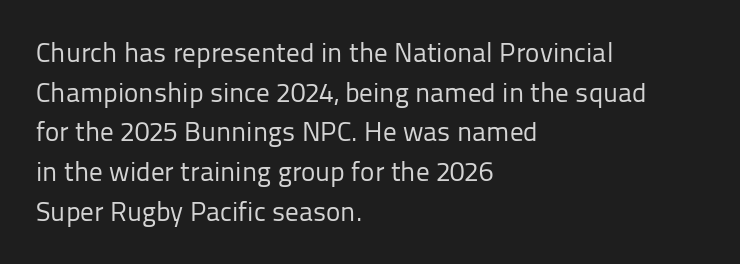
Q: Is the text bold? A: No.
Q: Is the text italic (slanted)? A: No, it is upright.
Q: Is the text underlined? A: No.
Q: How is the paragraph aligned? A: Left-aligned.
Q: Is the spacing between letters normal or unusually wide? A: Normal.
Q: Is the spacing between lines tight, normal or loose? A: Normal.
